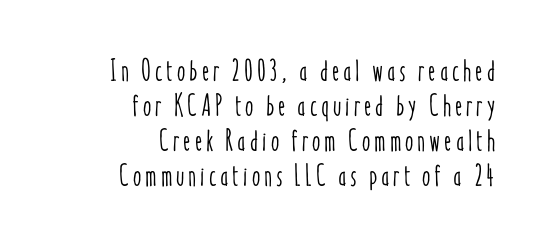
The image shows 30 px condensed type, upright; set right-aligned, line spacing 1.17x, not underlined; low stroke contrast and a medium x-height.
